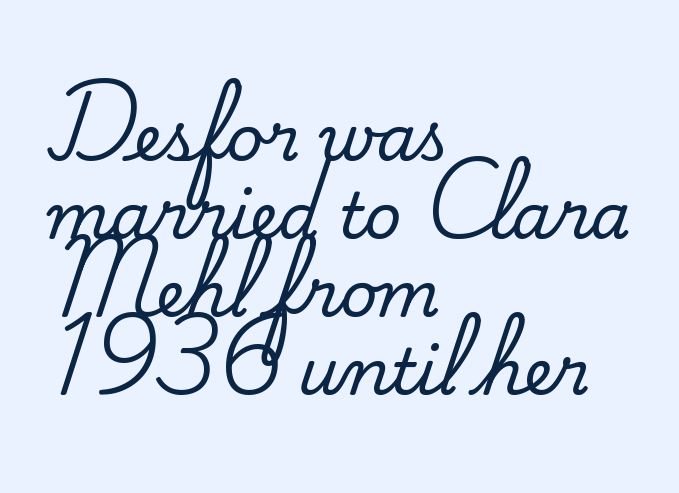
The image shows 64 px serif type; set left-aligned, line spacing 1.22x, normal letter spacing, not underlined; medium stroke contrast and a small x-height.
